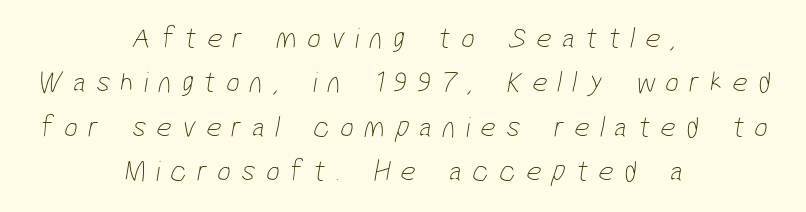
Q: Is the text bold? A: No.
Q: Is the typeface a serif or a sans-serif typeface? A: Sans-serif.
Q: Is the text underlined? A: No.
Q: How is the paragraph aligned? A: Centered.
Q: Is the spacing between letters normal or unusually wide? A: Unusually wide.
Q: Is the spacing between lines tight, normal or loose? A: Normal.
Q: Width (condensed, normal, or wide)? A: Condensed.
Q: Stroke contrast? A: Low.
Q: x-height? A: Medium.
Q: Monospaced? A: No.
